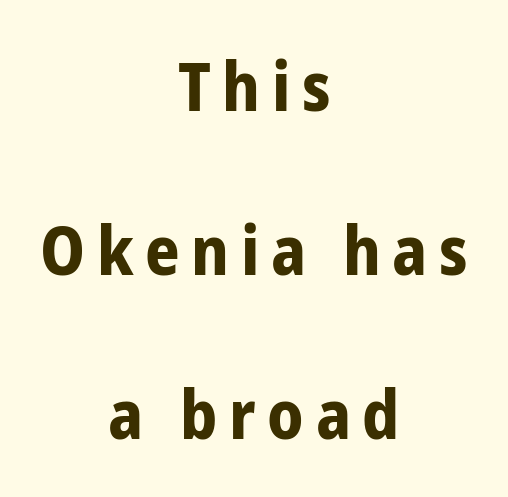
Q: Is the text bold? A: Yes.
Q: Is the text italic (slanted)? A: No, it is upright.
Q: Is the typeface a serif or a sans-serif typeface? A: Sans-serif.
Q: Is the text underlined? A: No.
Q: How is the paragraph aligned? A: Centered.
Q: Is the spacing between lines tight, normal or loose? A: Loose.
Q: Width (condensed, normal, or wide)? A: Condensed.
Q: Stroke contrast? A: Low.
Q: x-height? A: Medium.
Q: Monospaced? A: No.
